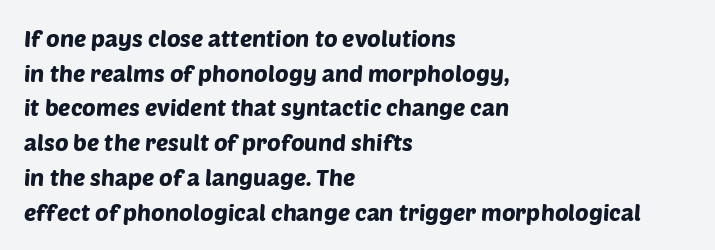
Q: Is the text underlined? A: No.
Q: How is the paragraph aligned? A: Left-aligned.
Q: Is the spacing between letters normal or unusually wide? A: Normal.
Q: Is the spacing between lines tight, normal or loose? A: Normal.
